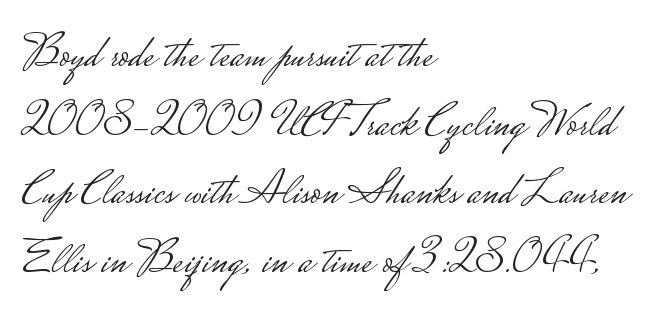
Nothing unusual about the tracking: characters are spaced as the font intends. Rows of type keep a routine distance in the vertical direction. Horizontal alignment here is leftward, the default for most running prose. Spacing verdict: proportional, widths tailored to each character. A clean baseline with only descenders dipping below it.
